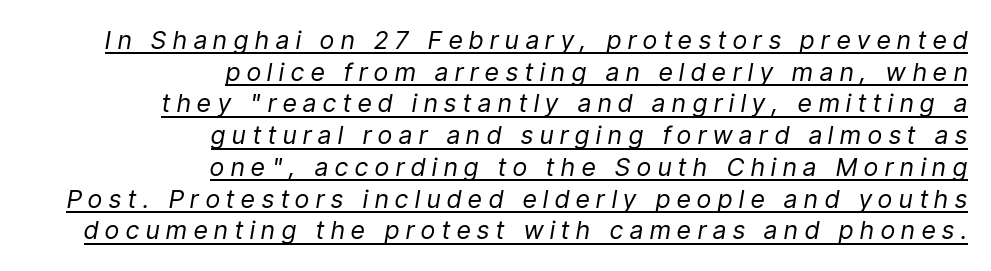
Q: Is the text bold? A: No.
Q: Is the text italic (slanted)? A: Yes, it leans right by about 9 degrees.
Q: Is the text underlined? A: Yes.
Q: How is the paragraph aligned? A: Right-aligned.
Q: Is the spacing between letters normal or unusually wide? A: Unusually wide.
Q: Is the spacing between lines tight, normal or loose? A: Normal.
